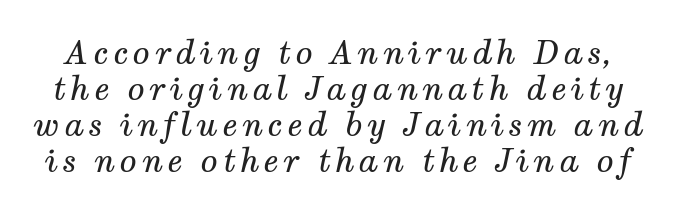
The image shows 32 px regular-weight serif type, italic (leaning right); set tight line spacing (1.13x), not underlined; medium stroke contrast and a medium x-height.
